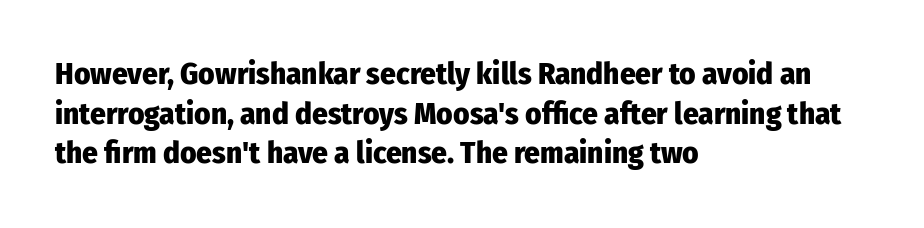
The image shows 31 px heavy, condensed sans-serif type, upright; set left-aligned, normal line spacing (1.28x), normal letter spacing, not underlined; low stroke contrast and a medium x-height.
